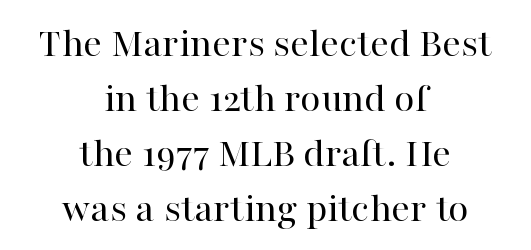
The weight would be labelled regular, book, light, or lighter still. Vertically, the passage feels balanced, rows spaced as you'd expect. Every stem runs plumb, perpendicular to the baseline. Reading down the block, each line starts at a different indent, mirrored at its end.
